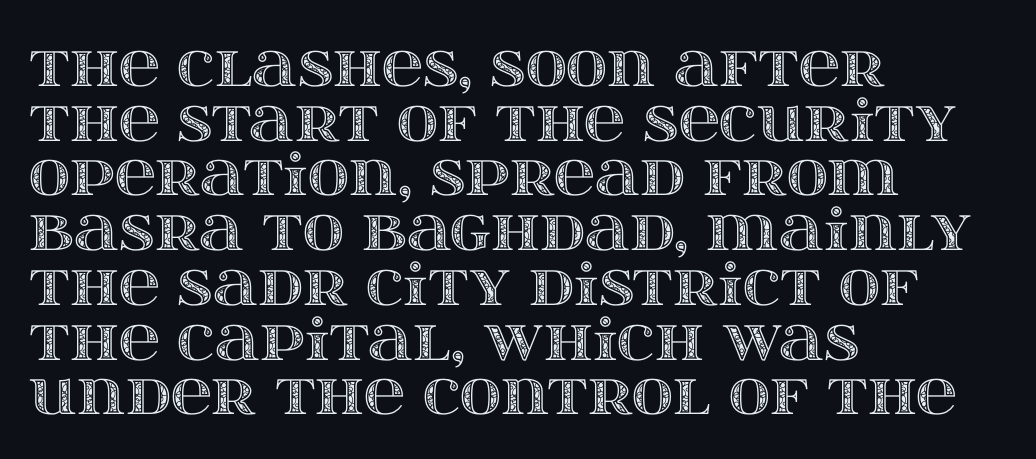
The image shows 57 px wide type, upright; set left-aligned, tight line spacing (0.96x), normal letter spacing, not underlined; a large x-height.
